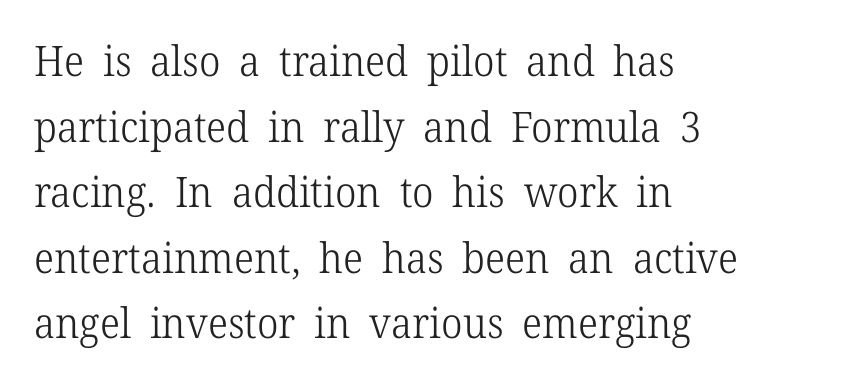
Q: Is the text bold? A: No.
Q: Is the text italic (slanted)? A: No, it is upright.
Q: Is the typeface a serif or a sans-serif typeface? A: Serif.
Q: Is the text underlined? A: No.
Q: How is the paragraph aligned? A: Left-aligned.
Q: Is the spacing between letters normal or unusually wide? A: Normal.
Q: Is the spacing between lines tight, normal or loose? A: Normal.
Q: Width (condensed, normal, or wide)? A: Normal.
Q: Stroke contrast? A: Low.
Q: x-height? A: Medium.
Q: Monospaced? A: No.
